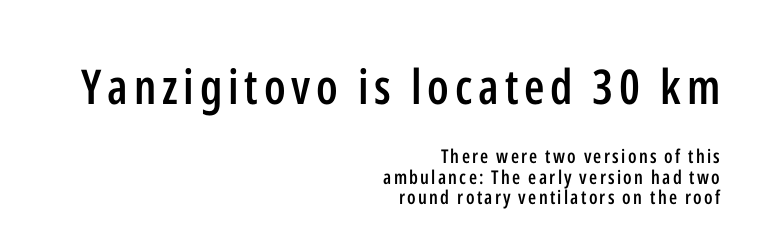
Q: Is the text bold? A: Semi-bold.
Q: Is the text italic (slanted)? A: No, it is upright.
Q: Is the typeface a serif or a sans-serif typeface? A: Sans-serif.
Q: Is the text underlined? A: No.
Q: How is the paragraph aligned? A: Right-aligned.
Q: Is the spacing between lines tight, normal or loose? A: Tight.
Q: Which block of text is set in a larger size, the first (top) or the second (bottom)? A: The first (top) one.
Q: Width (condensed, normal, or wide)? A: Condensed.
Q: Stroke contrast? A: Low.
Q: x-height? A: Medium.
Q: Monospaced? A: No.
